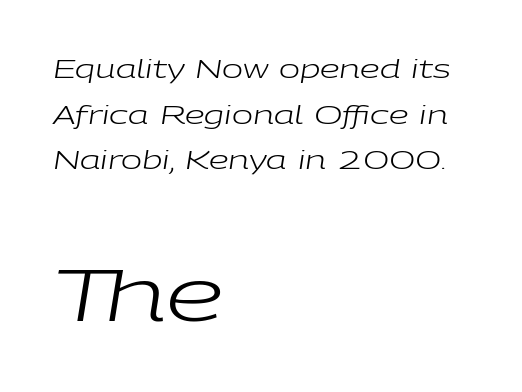
{"italic": "yes", "lean": "right", "slant_degrees": 9, "bold": "no", "weight": "regular", "width": "wide", "stroke_contrast": "low", "x_height": "medium", "monospaced": "no", "underline": "no", "align": "left", "line_spacing_ratio": 1.83, "letter_spacing": "normal", "letter_spacing_em": 0.0, "larger_block": "second", "size_ratio": 2.96, "glyph_px": 74}
